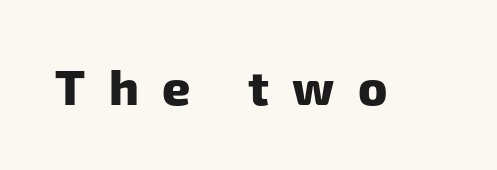
The image shows 49 px heavy sans-serif type; set unusually wide letter spacing (+0.48 em), not underlined; low stroke contrast and a medium x-height.
